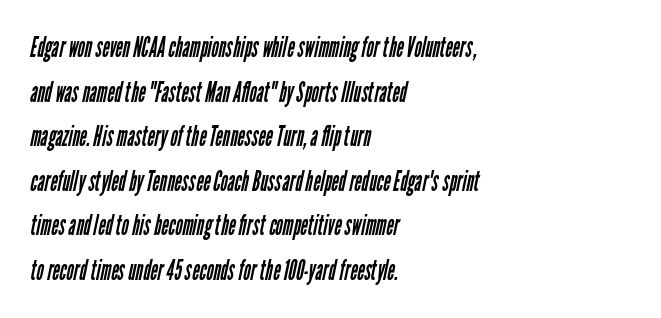
Think of a printed novel: that variable character pitch is what you see here. Regarding leading, the lines here are spaced in the standard way. This reads as an unemphasized weight, regular at the heaviest. Default kerning and tracking; the words read as compact shapes.
